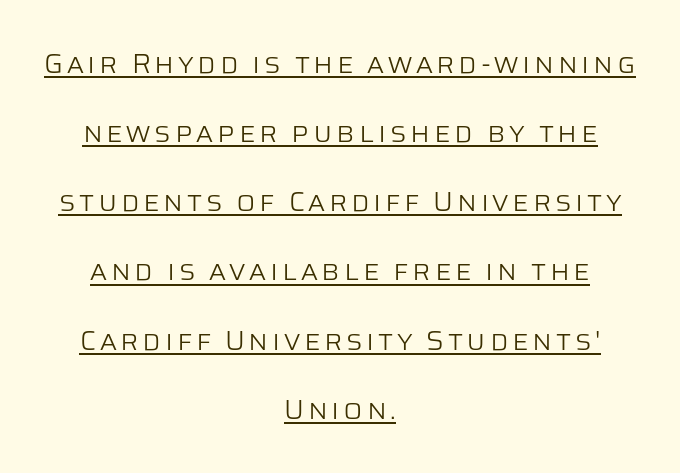
The image shows 28 px light sans-serif type, upright; set centered, loose line spacing (2.47x), underlined; low stroke contrast and a large x-height.
